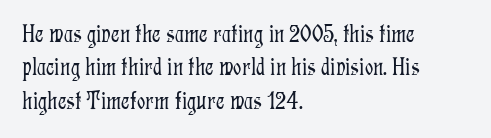
{"italic": "no", "bold": "no", "underline": "no", "align": "left", "line_spacing": "normal", "line_spacing_ratio": 1.28, "letter_spacing": "normal", "letter_spacing_em": 0.0, "glyph_px": 26}
